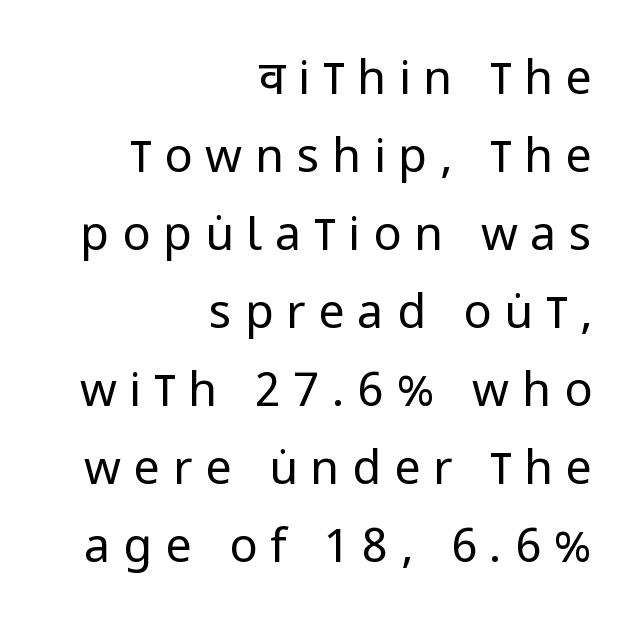
The image shows 47 px regular-weight, condensed sans-serif type, upright; set right-aligned, normal line spacing (1.66x), unusually wide letter spacing (+0.27 em), not underlined; low stroke contrast and a large x-height.
